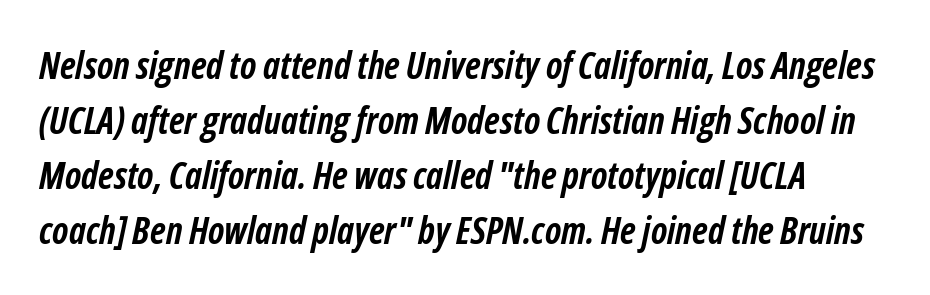
The image shows 37 px semibold, condensed type, italic (leaning right); set normal line spacing (1.49x), normal letter spacing, not underlined; low stroke contrast and a medium x-height.
